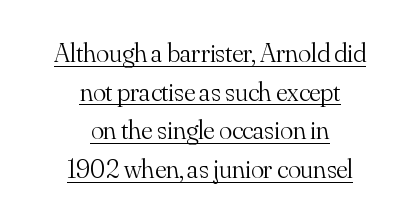
The image shows 27 px text type, upright; set centered, normal line spacing (1.43x), normal letter spacing, underlined.
